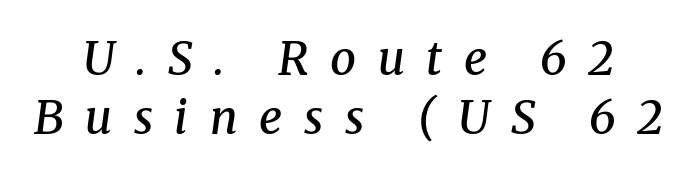
The image shows 46 px semibold serif type, italic (leaning right); set normal line spacing (1.28x), unusually wide letter spacing (+0.47 em), not underlined; medium stroke contrast and a medium x-height.
